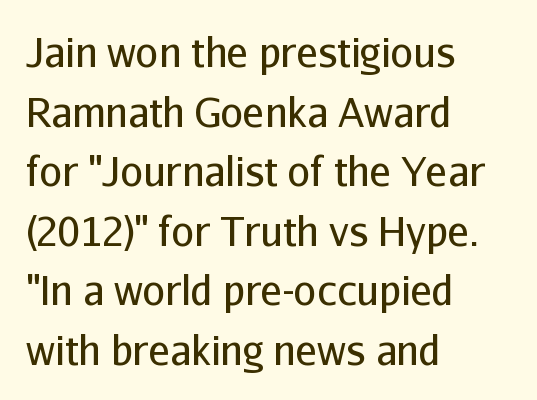
Grotesque or geometric, the face here clearly has no serifs. Does the copy run flush right? No — it runs flush left. Does the lettering tilt? It doesn't — this is upright. The line-height multiplier appears to be the usual default.
